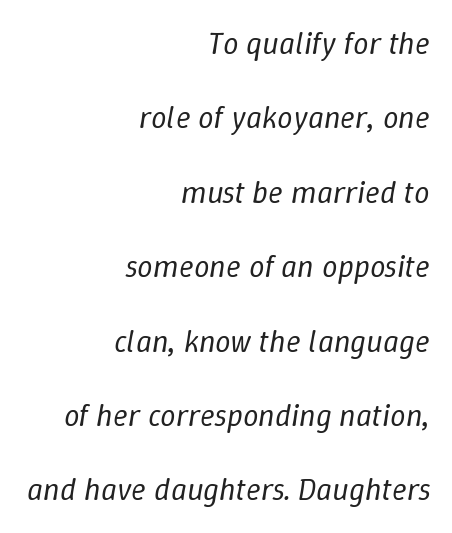
{"italic": "yes", "lean": "right", "slant_degrees": 9, "bold": "no", "weight": "regular", "width": "normal", "stroke_contrast": "low", "x_height": "medium", "monospaced": "no", "underline": "no", "align": "right", "line_spacing": "loose", "line_spacing_ratio": 2.4, "letter_spacing": "normal", "letter_spacing_em": 0.0, "glyph_px": 31}
